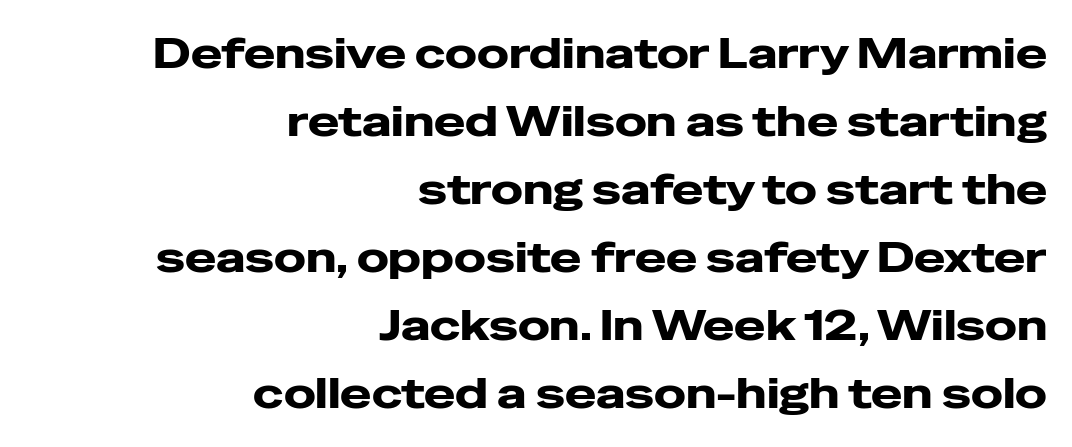
Q: Is the text italic (slanted)? A: No, it is upright.
Q: Is the typeface a serif or a sans-serif typeface? A: Sans-serif.
Q: Is the text underlined? A: No.
Q: How is the paragraph aligned? A: Right-aligned.
Q: Is the spacing between letters normal or unusually wide? A: Normal.
Q: Is the spacing between lines tight, normal or loose? A: Normal.
Q: Width (condensed, normal, or wide)? A: Wide.
Q: Stroke contrast? A: Low.
Q: x-height? A: Medium.
Q: Monospaced? A: No.
